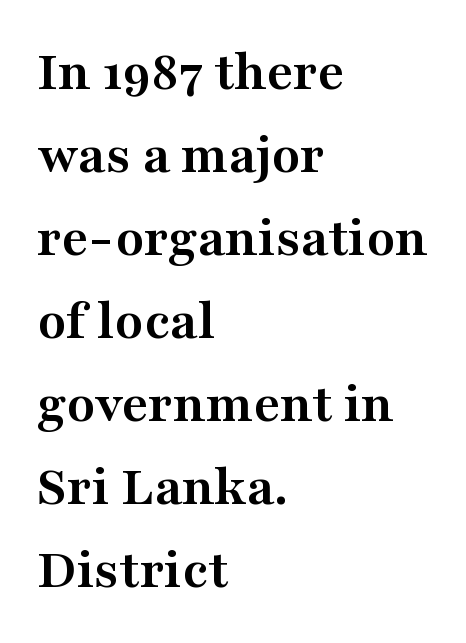
The image shows 58 px semibold, wide serif type, upright; set left-aligned, normal line spacing (1.43x), normal letter spacing, not underlined; medium stroke contrast and a medium x-height.
